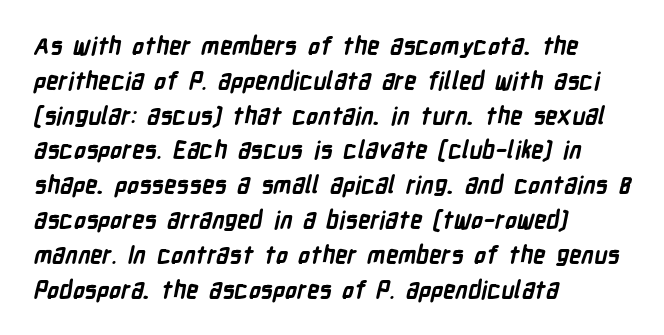
{"bold": "yes", "underline": "no", "align": "left", "line_spacing": "normal", "line_spacing_ratio": 1.45, "letter_spacing": "normal", "letter_spacing_em": 0.0, "glyph_px": 24}
